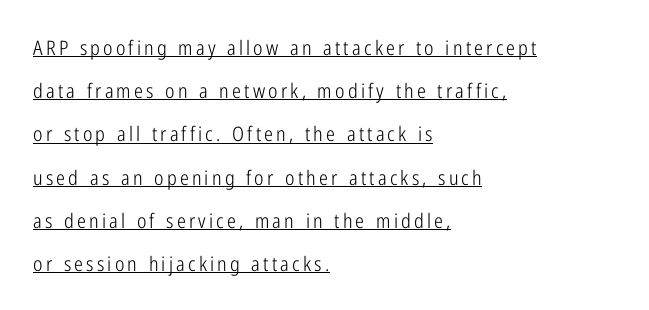
{"italic": "no", "bold": "no", "underline": "yes", "align": "left", "line_spacing": "loose", "line_spacing_ratio": 2.16, "glyph_px": 20}
